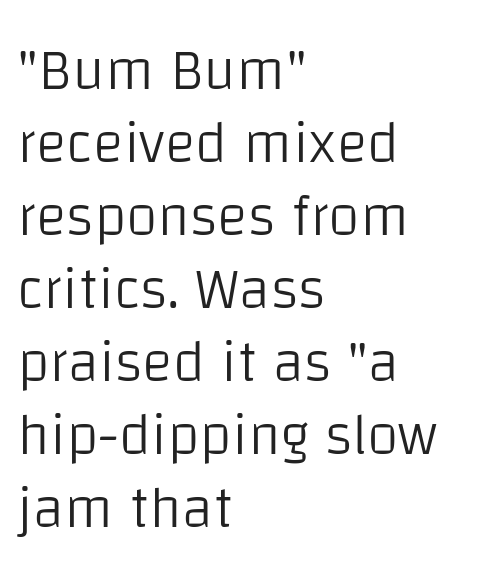
The image shows 58 px light sans-serif type, upright; set left-aligned, normal line spacing (1.26x), normal letter spacing, not underlined; low stroke contrast and a large x-height.
